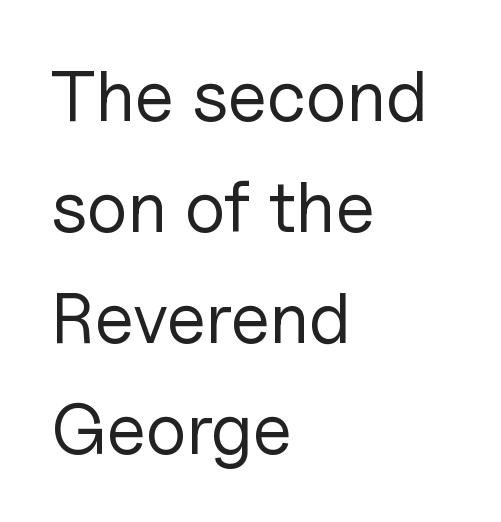
Q: Is the text bold? A: No.
Q: Is the text italic (slanted)? A: No, it is upright.
Q: Is the typeface a serif or a sans-serif typeface? A: Sans-serif.
Q: Is the text underlined? A: No.
Q: How is the paragraph aligned? A: Left-aligned.
Q: Is the spacing between letters normal or unusually wide? A: Normal.
Q: Is the spacing between lines tight, normal or loose? A: Normal.
Q: Width (condensed, normal, or wide)? A: Normal.
Q: Stroke contrast? A: Low.
Q: x-height? A: Medium.
Q: Monospaced? A: No.
